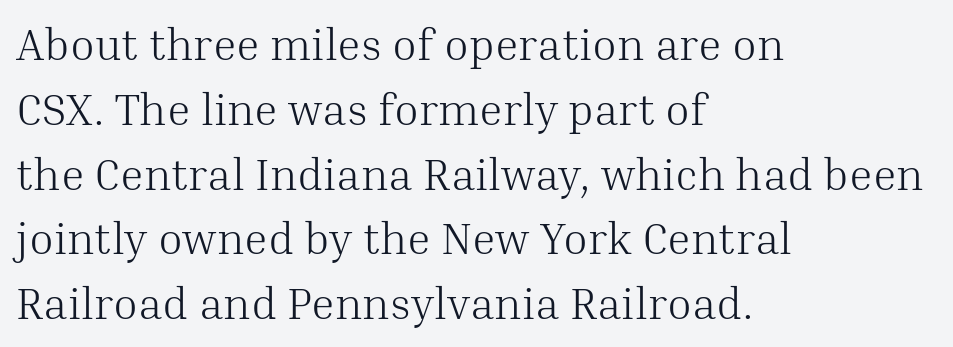
The image shows 45 px light serif type, upright; set left-aligned, normal line spacing (1.44x), normal letter spacing, not underlined; medium stroke contrast and a medium x-height.
